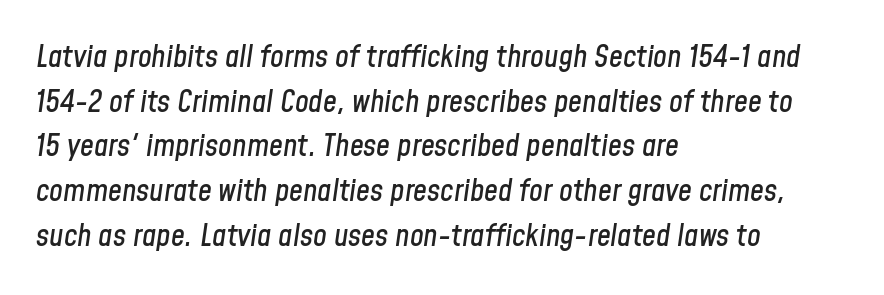
The image shows 31 px condensed type, italic (leaning right); set left-aligned, normal line spacing (1.44x), normal letter spacing, not underlined; low stroke contrast and a medium x-height.
